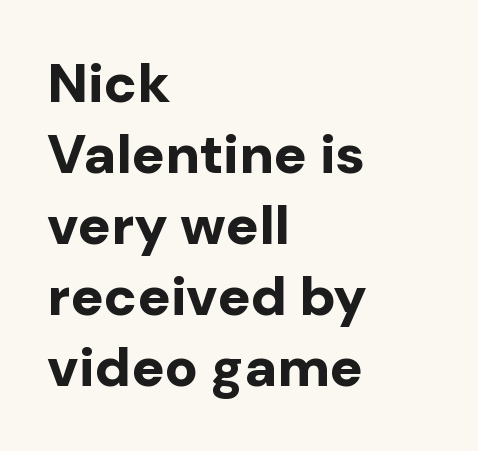
Where is the straight margin? On the left. Varying glyph widths throughout — classic text-font behaviour. Line spacing here is normal. In terms of posture, this sample is upright. Tracking value appears to be zero — textbook default spacing. Note: no serifs on the glyphs.
